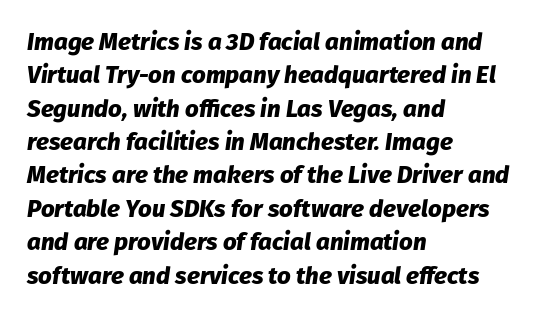
Q: Is the text bold? A: Yes.
Q: Is the text italic (slanted)? A: Yes, it leans right by about 8 degrees.
Q: Is the text underlined? A: No.
Q: How is the paragraph aligned? A: Left-aligned.
Q: Is the spacing between letters normal or unusually wide? A: Normal.
Q: Is the spacing between lines tight, normal or loose? A: Normal.
